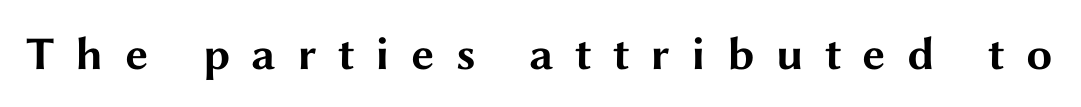
The image shows 47 px bold, wide sans-serif type, upright; set unusually wide letter spacing (+0.45 em), not underlined; medium stroke contrast and a medium x-height.
